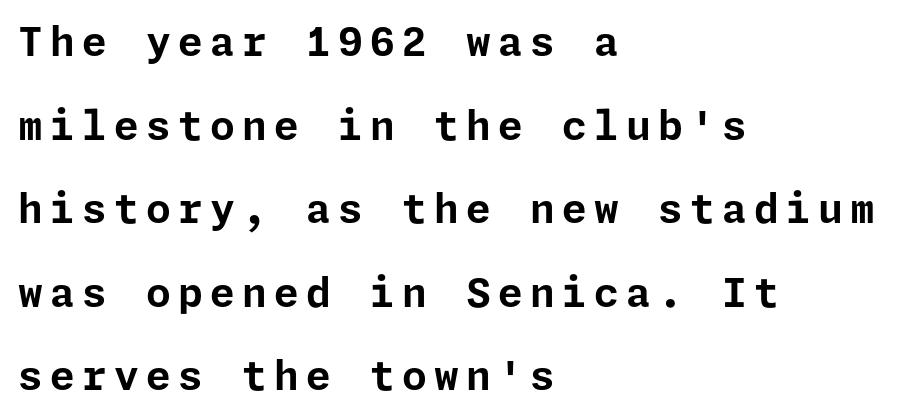
Regarding serifs, this sample does without them. Descender tails drop into unmarked territory. Designer's note — italics off, roman on. Does the copy run flush right? No — it runs flush left. The letters are bold, with thick, heavy strokes.
